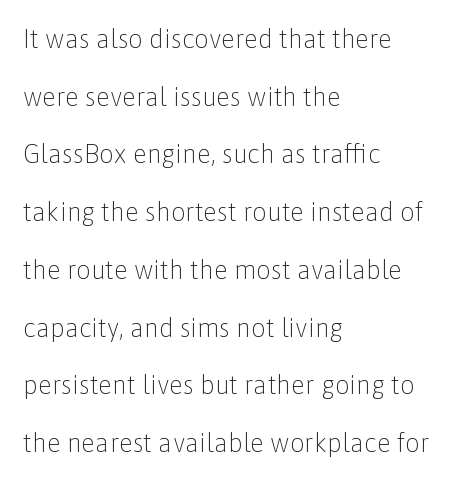
The image shows 26 px text type, upright; set left-aligned, loose line spacing (2.22x), normal letter spacing, not underlined.
